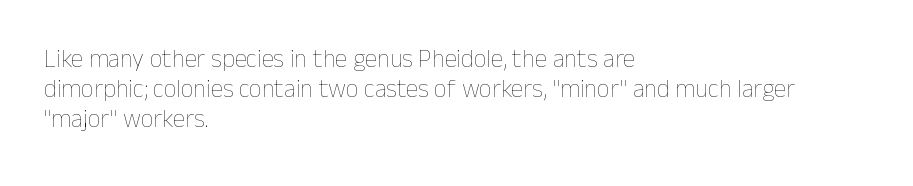
Stem width sits at or under what a default text font uses. Rendered with straight, roman letterforms. In CSS terms this would be text-align: left. Is the letter spacing exaggerated? No — it looks like the ordinary default.
